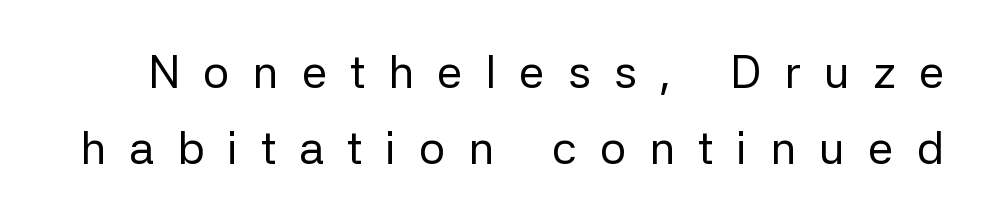
The glyphs are unaccompanied by any horizontal stroke below them. The leading is moderate, giving the passage an even texture. Does the type have serifs? No, each stem ends abruptly. Between one letter and the next there's a generous, obvious gap. The letters advance in unequal steps, a hallmark of proportional type. On a weight scale, this lands at 450 or below.
